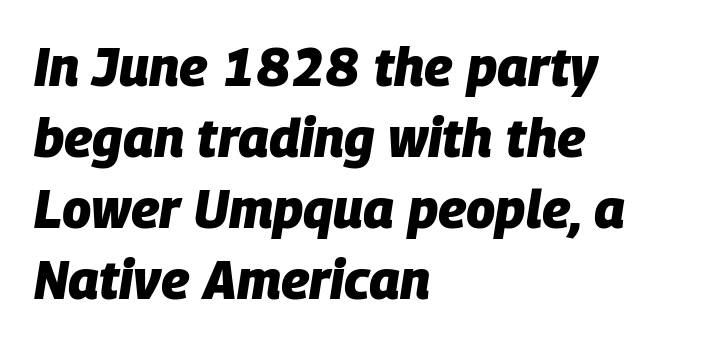
Q: Is the text bold? A: Yes.
Q: Is the text italic (slanted)? A: Yes, it leans right by about 9 degrees.
Q: Is the text underlined? A: No.
Q: How is the paragraph aligned? A: Left-aligned.
Q: Is the spacing between letters normal or unusually wide? A: Normal.
Q: Is the spacing between lines tight, normal or loose? A: Normal.
Q: Width (condensed, normal, or wide)? A: Normal.
Q: Stroke contrast? A: Low.
Q: x-height? A: Large.
Q: Monospaced? A: No.
